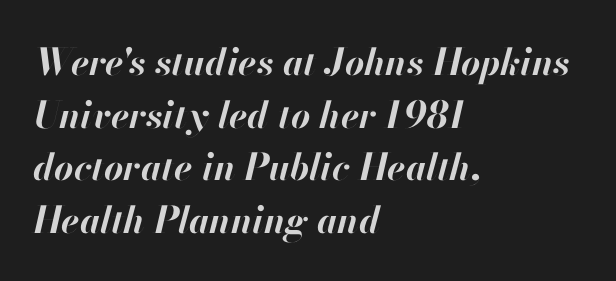
{"italic": "yes", "lean": "right", "slant_degrees": 13, "bold": "yes", "weight": "bold", "width": "normal", "stroke_contrast": "high", "x_height": "small", "monospaced": "no", "underline": "no", "align": "left", "line_spacing": "normal", "line_spacing_ratio": 1.42, "letter_spacing": "normal", "letter_spacing_em": 0.0, "glyph_px": 37}
